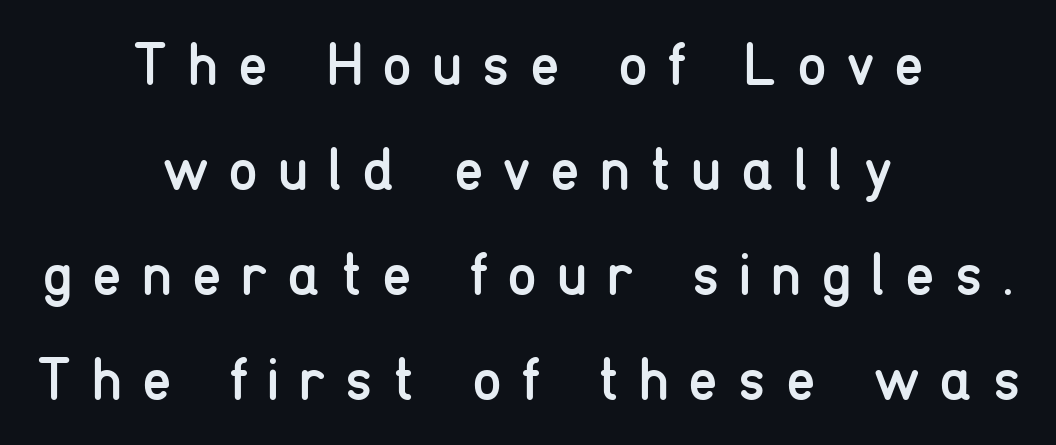
Font category for this specimen: sans-serif. Do the characters align in a grid? No, the font is proportional. Do the letters lean? They stand straight. How are the letters spaced? Widely, with obvious added tracking. A centered setting, common on invitations and titles, is used for this passage. Heft: none added — not bold.
